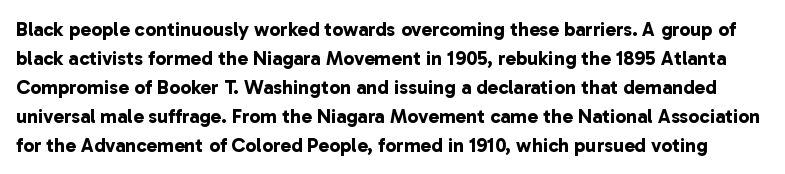
Beneath every word, the page is bare. These lines sit exactly where default settings would place them. The letters are bold, with thick, heavy strokes. In terms of letterspacing, this is plain default setting.
